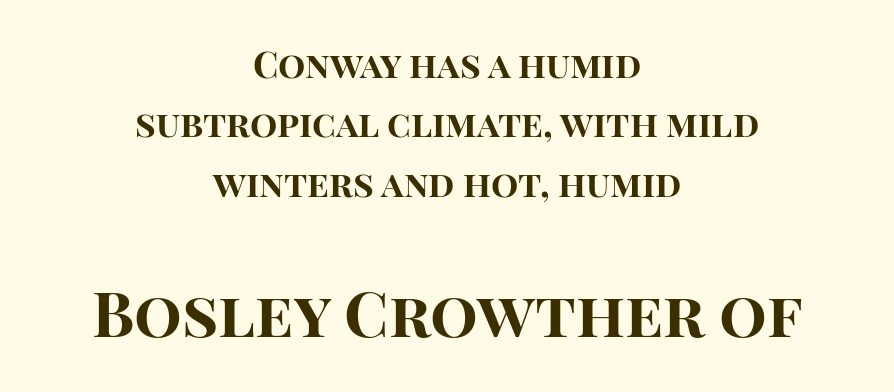
{"serif": "no", "italic": "no", "bold": "yes", "weight": "bold", "width": "normal", "stroke_contrast": "high", "x_height": "large", "monospaced": "no", "underline": "no", "align": "center", "line_spacing": "normal", "line_spacing_ratio": 1.65, "letter_spacing": "normal", "letter_spacing_em": 0.0, "larger_block": "second", "size_ratio": 1.75, "glyph_px": 63}
